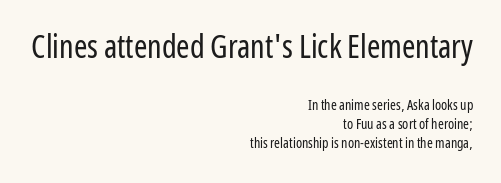
Spacing between characters is what you'd get straight out of the box. Look at the glyph heights: the upper group is clearly the bigger setting. Ascenders rise straight up at ninety degrees. The strip under each line holds only bare page. The face used here is proportionally spaced, like ordinary book or web type. A typesetter would call this leading conventional body-copy spacing.
